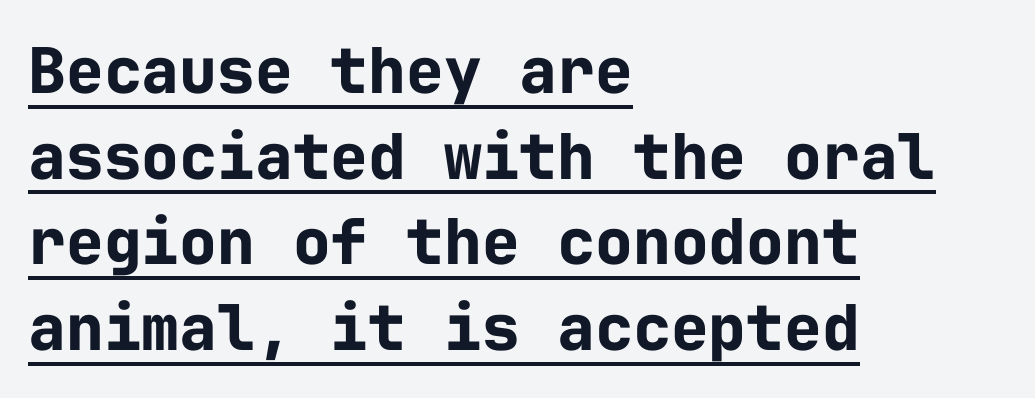
Honestly, the underline is the first thing you notice here. A roman cut, with each character standing at attention. A full-strength bold gives these letters their thick strokes. This sample keeps an unexceptional amount of space between lines. The face used here is rendered with its standard letterfit. Note the uniform advance width — an 'i' takes as much space as an 'm'.
